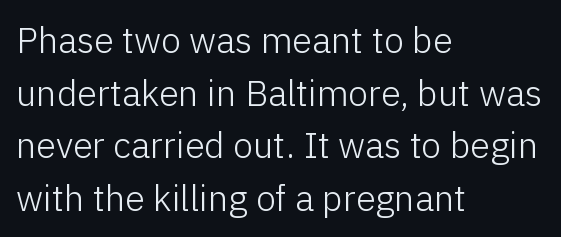
The image shows 36 px light sans-serif type, upright; set left-aligned, normal line spacing (1.46x), normal letter spacing, not underlined; low stroke contrast and a medium x-height.
